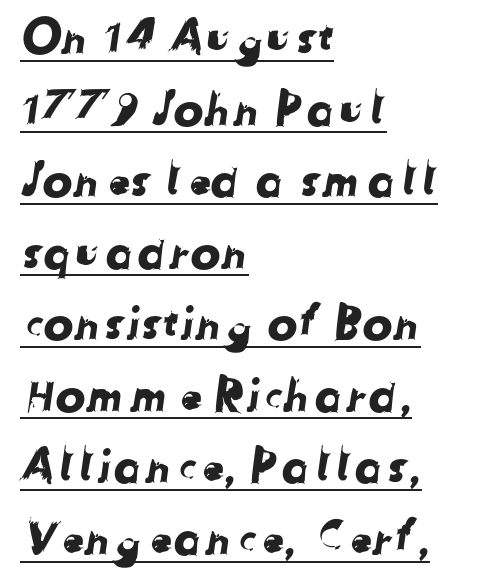
Q: Is the typeface a serif or a sans-serif typeface? A: Sans-serif.
Q: Is the text underlined? A: Yes.
Q: How is the paragraph aligned? A: Left-aligned.
Q: Is the spacing between letters normal or unusually wide? A: Normal.
Q: Is the spacing between lines tight, normal or loose? A: Normal.
Q: Width (condensed, normal, or wide)? A: Normal.
Q: Stroke contrast? A: Low.
Q: x-height? A: Medium.
Q: Monospaced? A: No.
